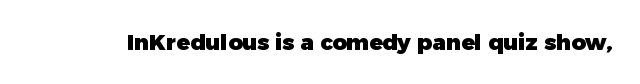
The image shows 22 px bold type, upright; set normal letter spacing, not underlined.
